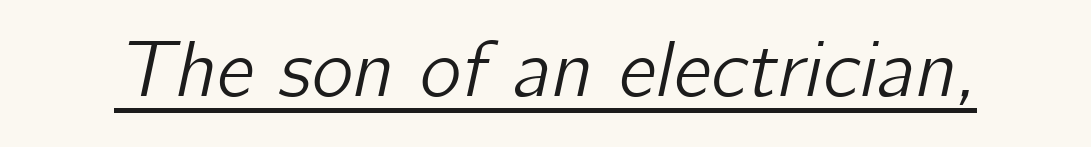
The passage shown leans; its letterforms are oblique. Tracking value appears to be zero — textbook default spacing. Varying glyph widths throughout — classic text-font behaviour. Is there an underline? Yes — a line sits under the letters.
